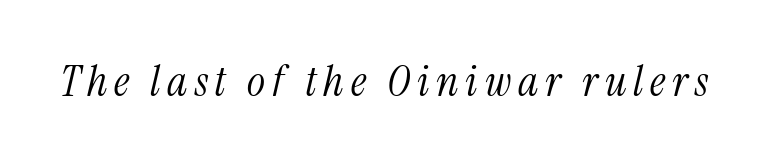
The string is rendered with underlining switched off. Is the stroke heavy? The answer is a plain regular-or-lighter. Yep, that's italic — everything's leaning. Here the designer chose a conventional face with non-uniform glyph widths. The rendering shows small feet on the letterforms — a serif design.
